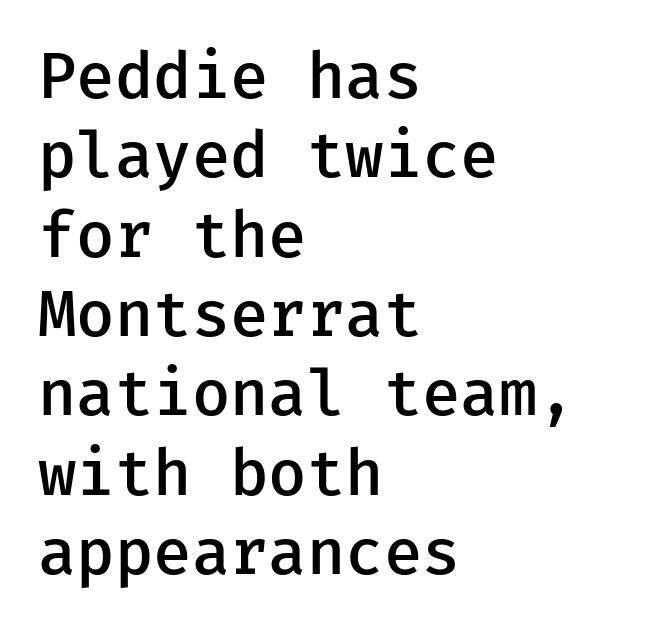
The image shows 64 px semibold sans-serif type, upright; set left-aligned, line spacing 1.24x, normal letter spacing, not underlined; low stroke contrast and a medium x-height.
